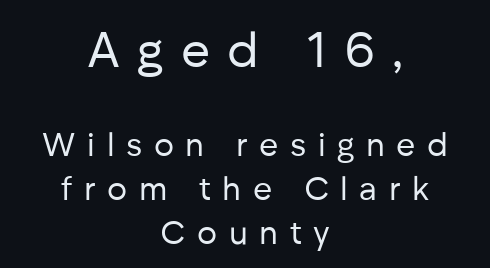
The image shows 50 px regular-weight sans-serif type, upright; set centered, normal line spacing (1.33x), unusually wide letter spacing (+0.35 em), not underlined; the first (top) block is 1.52x larger; low stroke contrast and a medium x-height.
